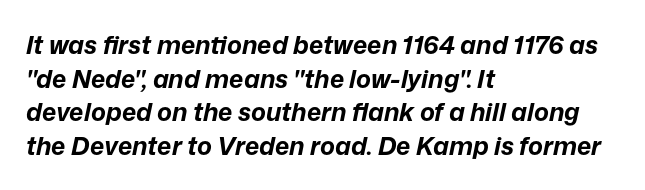
{"italic": "yes", "lean": "right", "slant_degrees": 12, "bold": "yes", "underline": "no", "align": "left", "line_spacing": "normal", "line_spacing_ratio": 1.35, "letter_spacing": "normal", "letter_spacing_em": 0.0, "glyph_px": 25}
